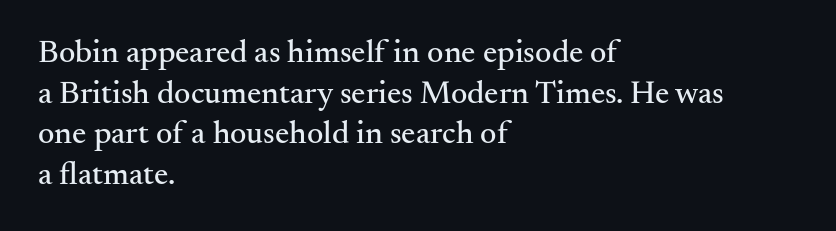
The image shows 32 px serif type, upright; set left-aligned, normal line spacing (1.27x), normal letter spacing, not underlined; medium stroke contrast and a small x-height.
